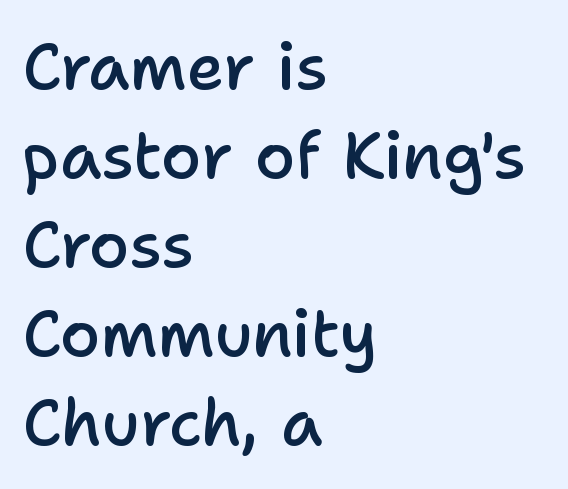
Q: Is the text bold? A: Semi-bold.
Q: Is the text italic (slanted)? A: No, it is upright.
Q: Is the typeface a serif or a sans-serif typeface? A: Sans-serif.
Q: Is the text underlined? A: No.
Q: How is the paragraph aligned? A: Left-aligned.
Q: Is the spacing between letters normal or unusually wide? A: Normal.
Q: Is the spacing between lines tight, normal or loose? A: Normal.
Q: Width (condensed, normal, or wide)? A: Normal.
Q: Stroke contrast? A: Low.
Q: x-height? A: Medium.
Q: Monospaced? A: No.
